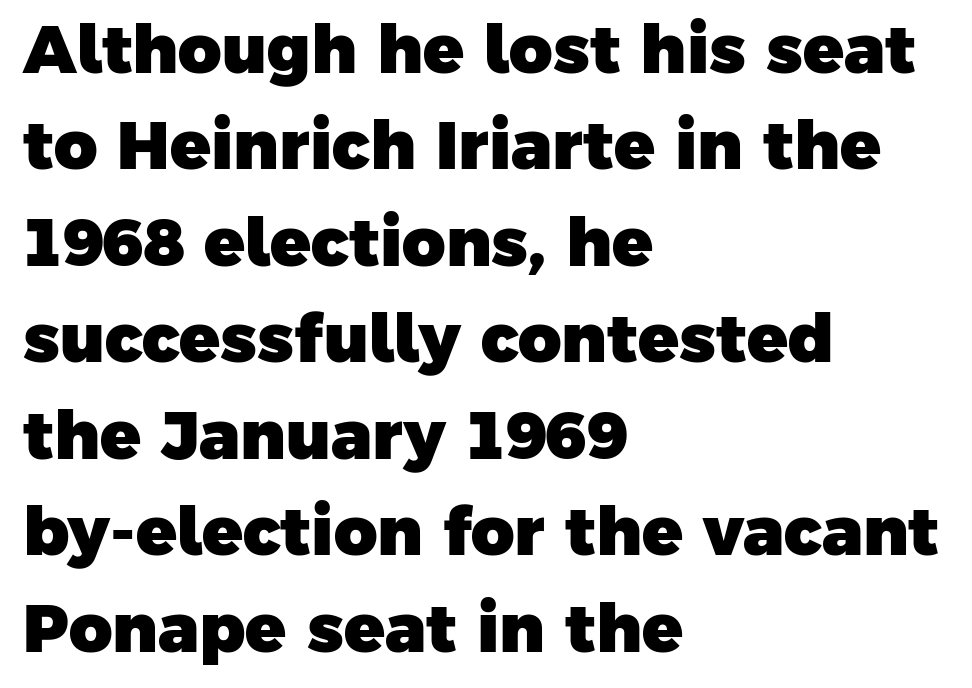
{"serif": "no", "bold": "yes", "weight": "heavy", "width": "normal", "stroke_contrast": "low", "x_height": "medium", "monospaced": "no", "underline": "no", "align": "left", "line_spacing": "normal", "line_spacing_ratio": 1.44, "letter_spacing": "normal", "letter_spacing_em": 0.0, "glyph_px": 67}
